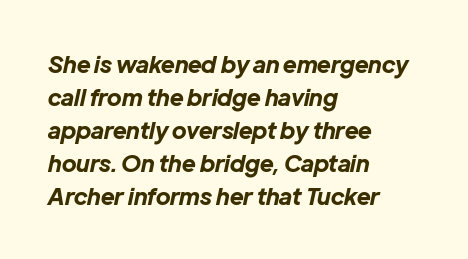
The image shows 23 px bold type, italic (leaning right); set left-aligned, normal line spacing (1.43x), normal letter spacing, not underlined.
